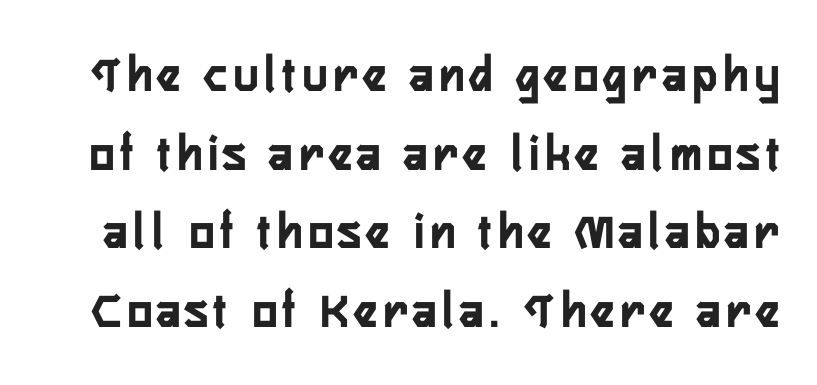
Q: Is the text italic (slanted)? A: No, it is upright.
Q: Is the typeface a serif or a sans-serif typeface? A: Sans-serif.
Q: Is the text underlined? A: No.
Q: Is the spacing between lines tight, normal or loose? A: Normal.
Q: Width (condensed, normal, or wide)? A: Condensed.
Q: Stroke contrast? A: Low.
Q: x-height? A: Medium.
Q: Monospaced? A: No.
